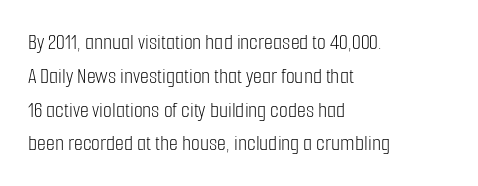
The image shows 23 px text type, upright; set left-aligned, normal line spacing (1.47x), normal letter spacing, not underlined.
